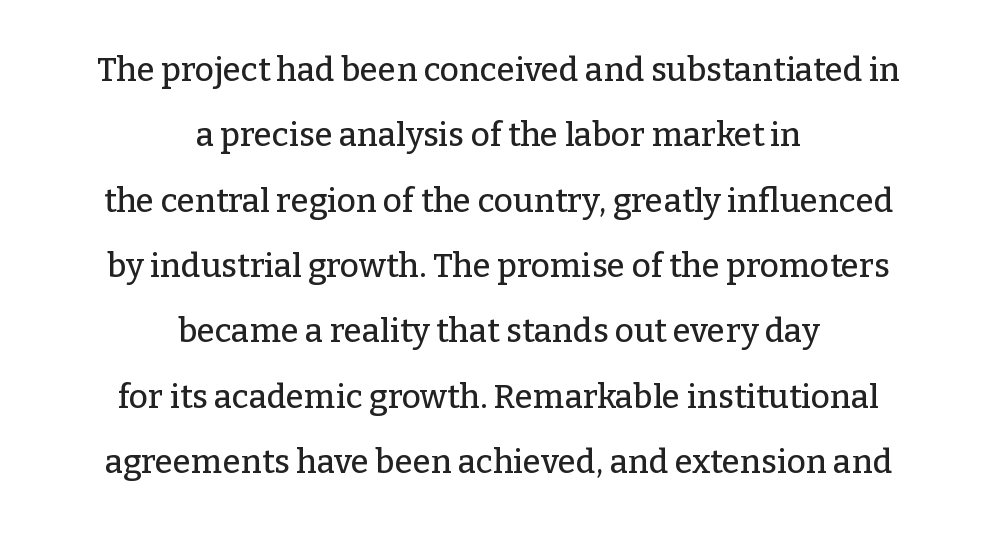
The image shows 33 px serif type, upright; set centered, loose line spacing (1.98x), normal letter spacing, not underlined; low stroke contrast and a medium x-height.
